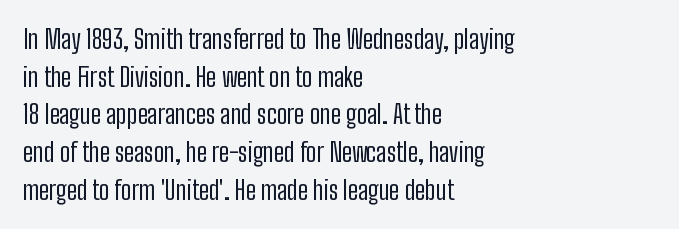
{"italic": "no", "bold": "no", "underline": "no", "align": "left", "line_spacing": "normal", "line_spacing_ratio": 1.45, "letter_spacing": "normal", "letter_spacing_em": 0.0, "glyph_px": 26}
